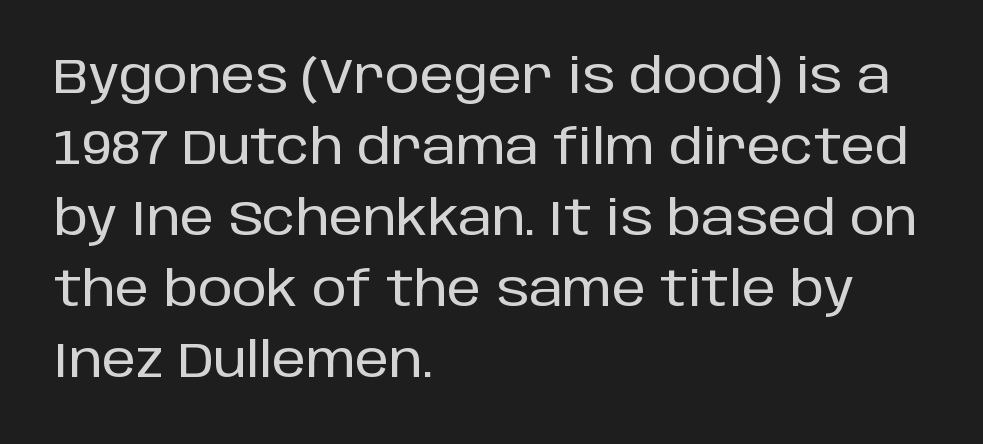
Font category for this specimen: sans-serif. Whoever set this chose a conventional vertical rhythm. The passage shown is typed in a proportional face where columns would drift. The strip under each line holds only bare page. The tracking reads as untouched default to a designer's eye.
